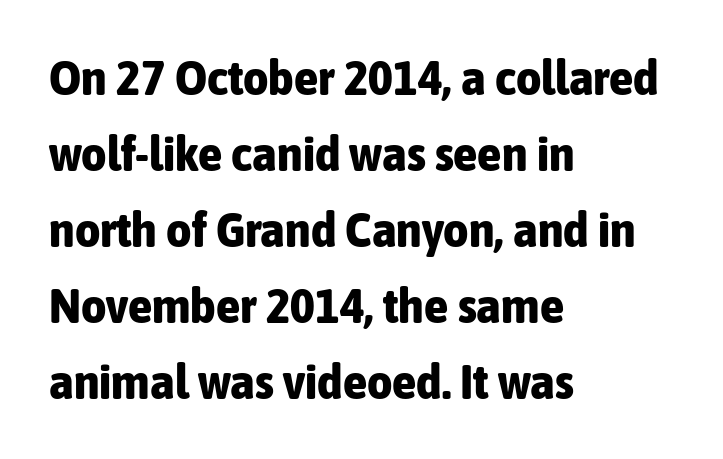
A typesetter would call this zero additional tracking. The designer went with a sans here, leaving each stem footless. Spacing verdict: proportional, widths tailored to each character. Unmarked baselines from the first word to the last. Bold? Absolutely — the strokes are thick and heavy. This is roman type, the default non-slanted kind.
